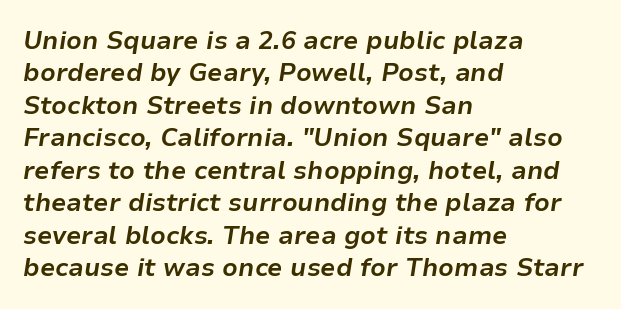
Plain, unruled lines of type. Each new line begins a customary step beneath the previous one. The setting favours the left margin, as ordinary paragraphs usually do. The glyphs have the mass of a bold cut.
